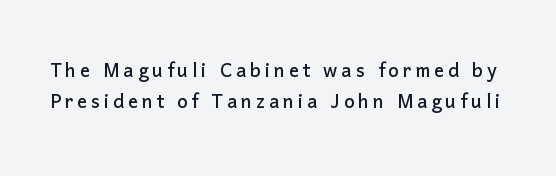
The passage shown is not underscored anywhere. The line-height multiplier appears to be the usual default. Style check: upright.
